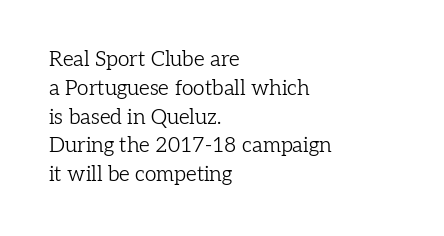
The image shows 21 px text type, upright; set left-aligned, normal line spacing (1.37x), normal letter spacing, not underlined.
